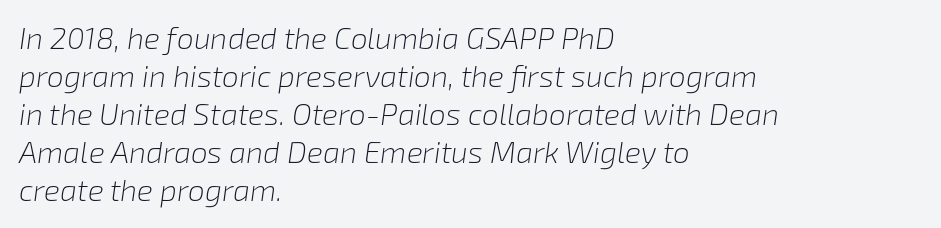
{"italic": "yes", "lean": "right", "slant_degrees": 8, "bold": "no", "weight": "light", "width": "normal", "stroke_contrast": "low", "x_height": "medium", "monospaced": "no", "underline": "no", "align": "left", "line_spacing": "normal", "line_spacing_ratio": 1.27, "letter_spacing": "normal", "letter_spacing_em": 0.0, "glyph_px": 30}
